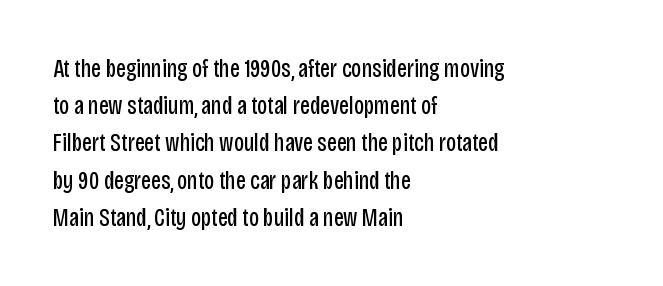
Q: Is the text bold? A: No.
Q: Is the text italic (slanted)? A: No, it is upright.
Q: Is the text underlined? A: No.
Q: How is the paragraph aligned? A: Left-aligned.
Q: Is the spacing between letters normal or unusually wide? A: Normal.
Q: Is the spacing between lines tight, normal or loose? A: Normal.
